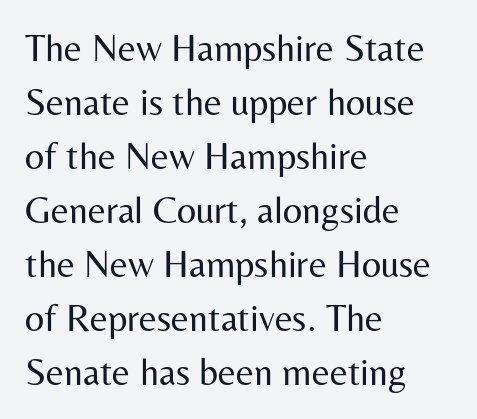
Proportional: the letters do not fall into vertical columns. A sans-serif font was chosen for this passage. Is there any slant? The stems are plumb. Quick note: underline off. Does extra space separate the letters? No, they use regular spacing. Leftover space on each line is placed entirely after the last word.
